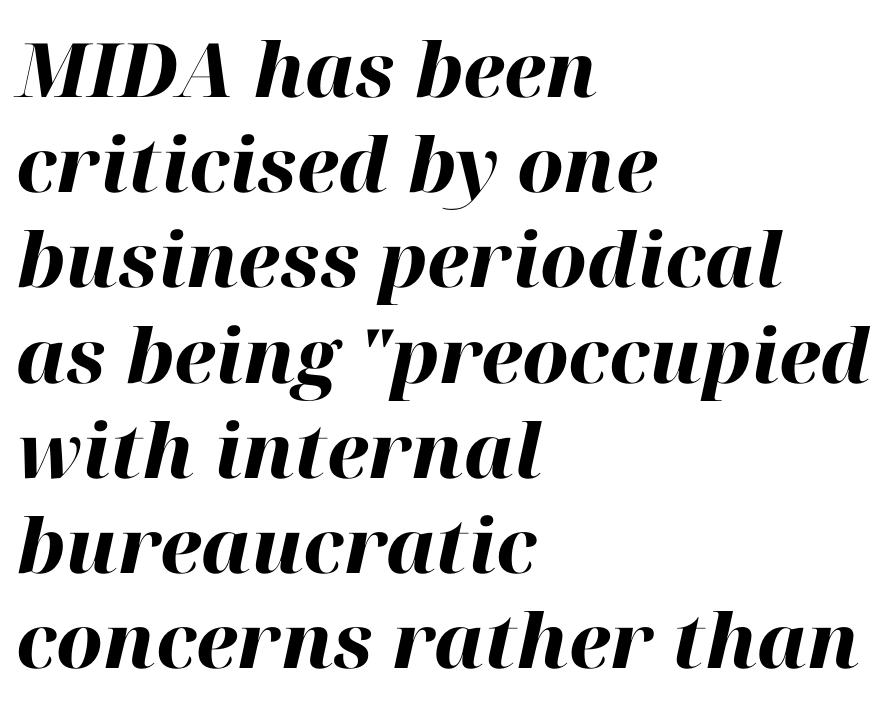
Q: Is the text bold? A: Yes.
Q: Is the text italic (slanted)? A: Yes, it leans right by about 12 degrees.
Q: Is the text underlined? A: No.
Q: How is the paragraph aligned? A: Left-aligned.
Q: Is the spacing between letters normal or unusually wide? A: Normal.
Q: Is the spacing between lines tight, normal or loose? A: Normal.
Q: Width (condensed, normal, or wide)? A: Normal.
Q: Stroke contrast? A: High.
Q: x-height? A: Medium.
Q: Monospaced? A: No.
